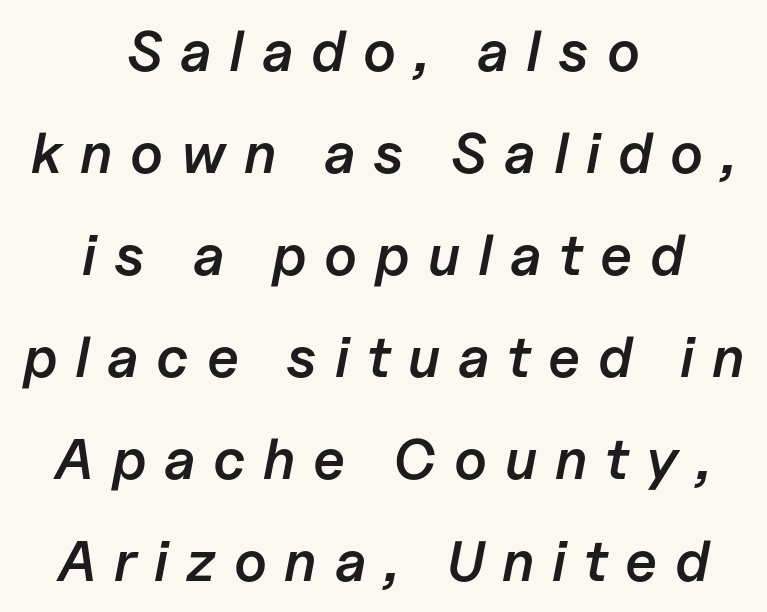
{"italic": "yes", "lean": "right", "slant_degrees": 11, "bold": "semi", "weight": "semibold", "width": "normal", "stroke_contrast": "low", "x_height": "medium", "monospaced": "no", "underline": "no", "align": "center", "line_spacing_ratio": 1.79, "letter_spacing": "wide", "letter_spacing_em": 0.31, "glyph_px": 57}
